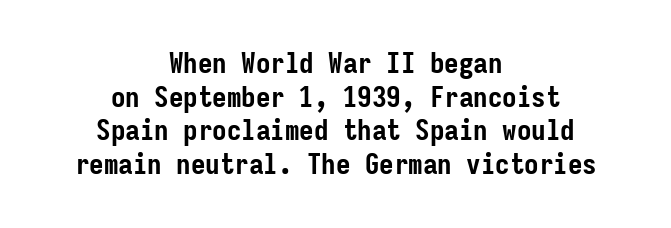
The rendering keeps characters at their native spacing. Spacing verdict: monospaced, one width for all characters. Neither beginnings nor endings align; midpoints do. Bare-footed words on every line. Posture: vertical. Heft: maximum for text — a bold.
